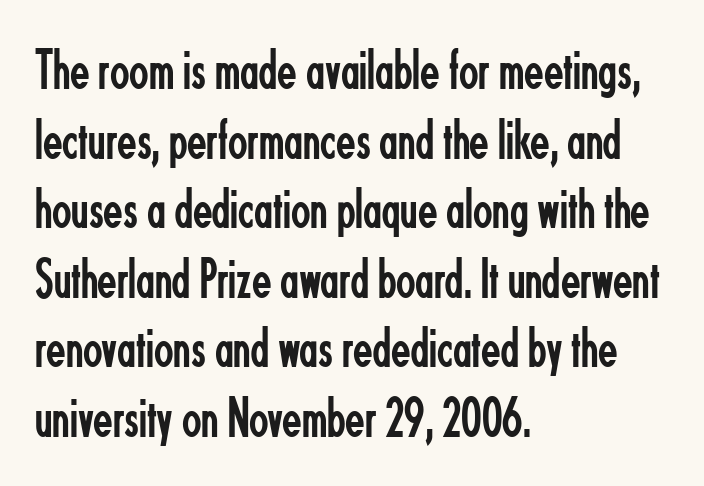
{"serif": "no", "italic": "no", "bold": "no", "weight": "regular", "width": "condensed", "stroke_contrast": "low", "x_height": "small", "monospaced": "no", "underline": "no", "align": "left", "line_spacing_ratio": 1.22, "letter_spacing": "normal", "letter_spacing_em": 0.0, "glyph_px": 57}
